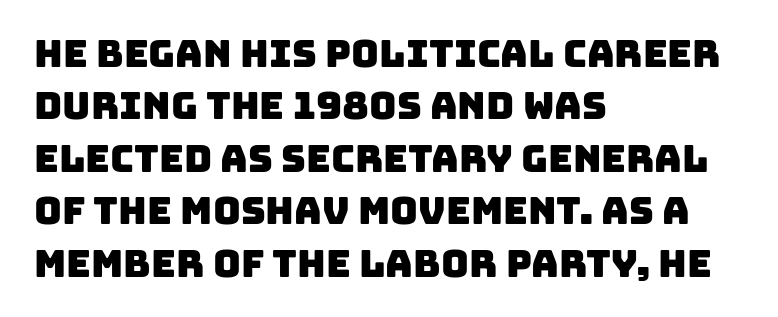
{"serif": "no", "width": "normal", "stroke_contrast": "low", "x_height": "large", "monospaced": "no", "underline": "no", "align": "left", "line_spacing": "normal", "line_spacing_ratio": 1.38, "letter_spacing": "normal", "letter_spacing_em": 0.0, "glyph_px": 38}
